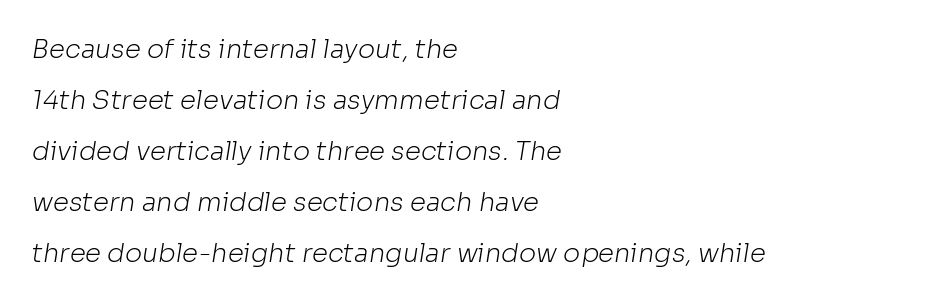
{"bold": "no", "underline": "no", "align": "left", "line_spacing": "loose", "line_spacing_ratio": 1.96, "letter_spacing": "normal", "letter_spacing_em": 0.0, "glyph_px": 26}
